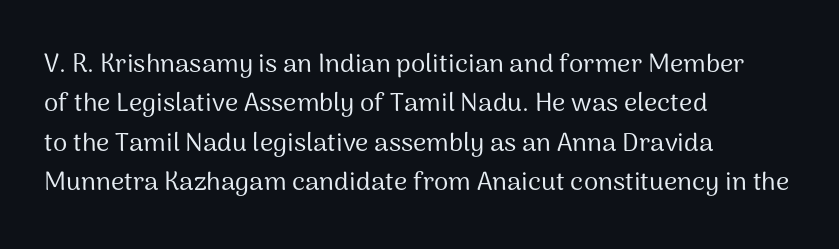
A typesetter would mark this as roman, not italic. Does the leading feel generous? No, just average. The typesetter chose a ragged-right arrangement here. The gaps between neighbouring characters are ordinary and unremarkable. Is this a heavy cut? Hardly; it is regular or lighter. The space directly below the letters is spotless.
